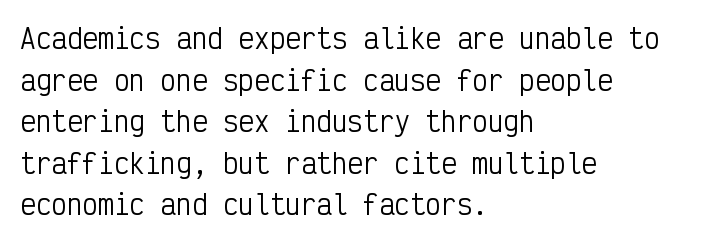
Rule under the text: the space is simply empty. One-word summary of the alignment: left. Stroke thickness stays within the range of a standard reading face or lighter. Rows of type keep a routine distance in the vertical direction. Ascenders rise straight up at ninety degrees. The tracking reads as untouched default to a designer's eye.
